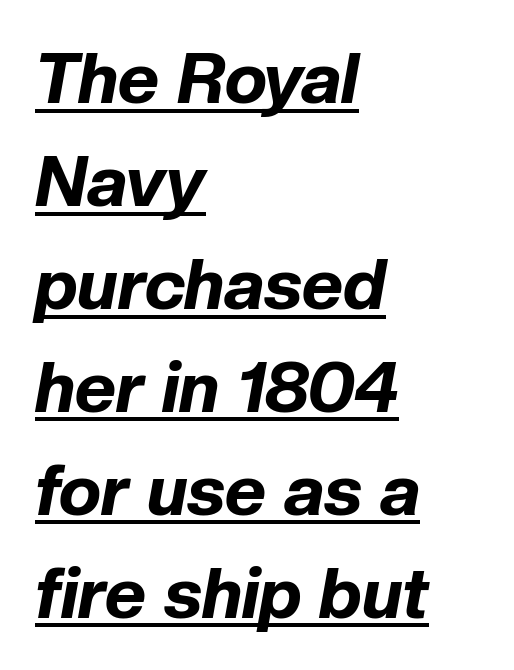
The image shows 71 px bold type, italic (leaning right); set left-aligned, normal line spacing (1.45x), normal letter spacing, underlined; low stroke contrast and a medium x-height.
